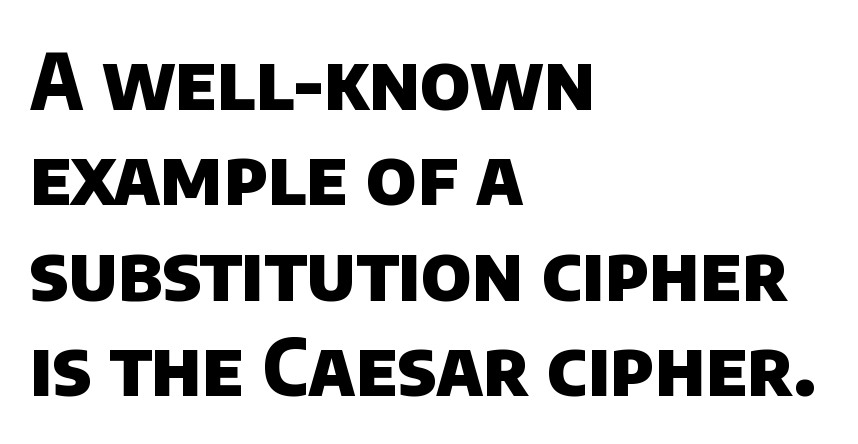
Q: Is the text bold? A: Yes.
Q: Is the typeface a serif or a sans-serif typeface? A: Sans-serif.
Q: Is the text underlined? A: No.
Q: How is the paragraph aligned? A: Left-aligned.
Q: Is the spacing between letters normal or unusually wide? A: Normal.
Q: Width (condensed, normal, or wide)? A: Normal.
Q: Stroke contrast? A: Low.
Q: x-height? A: Large.
Q: Monospaced? A: No.
